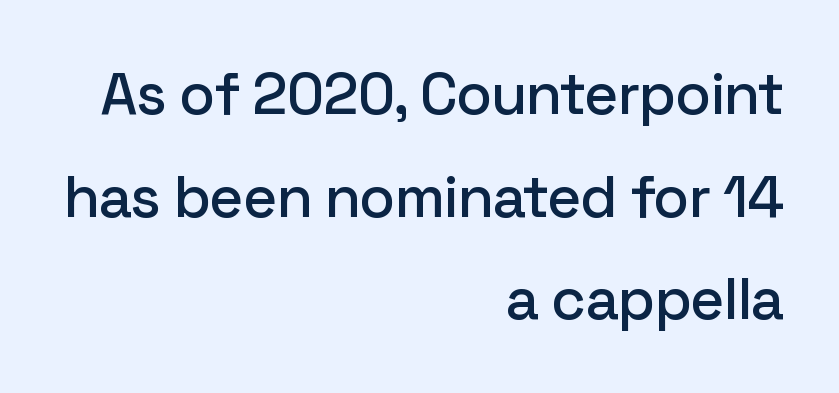
The paragraph shown leans on its right margin. The gap between lines stays unmarked. The passage shown has conventional tracking throughout. This sample uses a sans-serif face.
